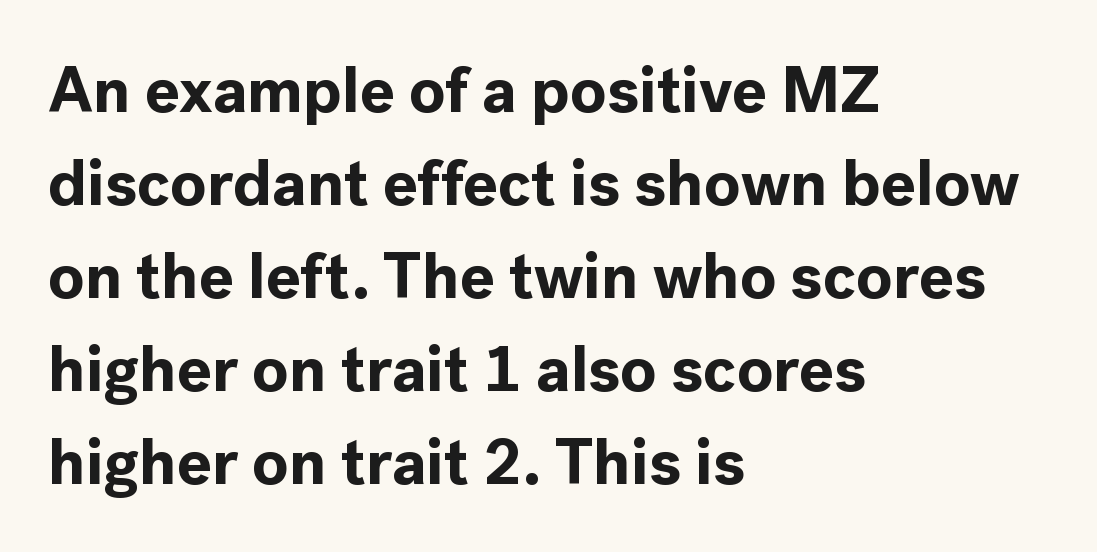
The image shows 65 px bold sans-serif type, upright; set left-aligned, normal line spacing (1.43x), normal letter spacing, not underlined; a medium x-height.
